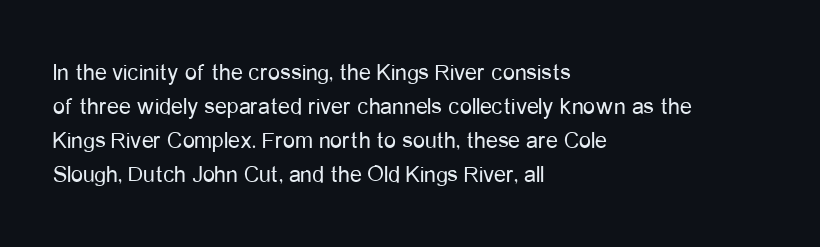
The image shows 24 px text type, upright; set left-aligned, normal line spacing (1.42x), normal letter spacing, not underlined.
